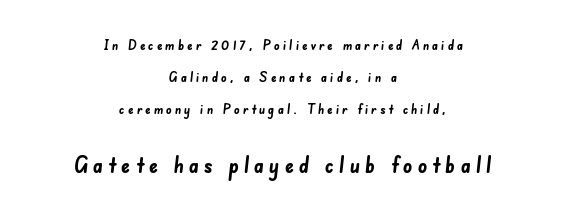
Which margin do the lines hug? Neither — every line sits in the middle. A great deal of white space separates one row of letters from the next. The letters are bold, with thick, heavy strokes. The horizontal fit of the characters is loose and conspicuously gappy.
